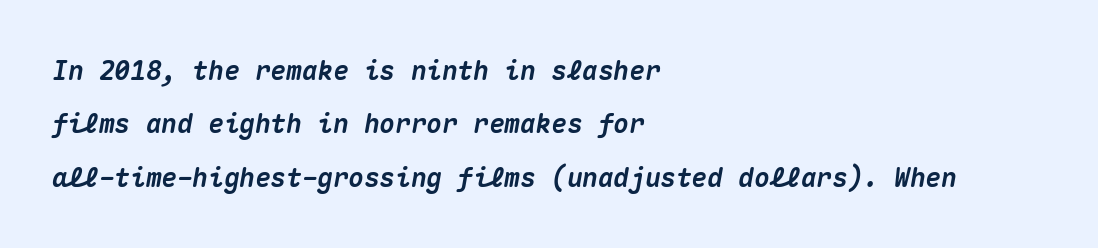
The image shows 26 px bold type, italic (leaning right); set left-aligned, loose line spacing (2.05x), normal letter spacing, not underlined.
